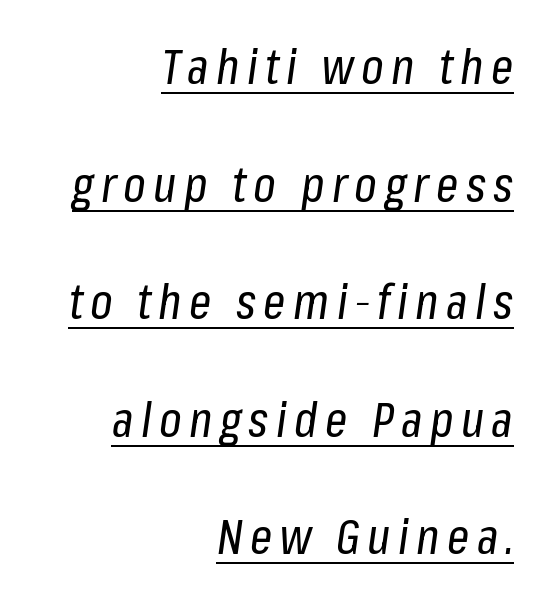
Q: Is the text bold? A: No.
Q: Is the text italic (slanted)? A: Yes, it leans right by about 8 degrees.
Q: Is the text underlined? A: Yes.
Q: How is the paragraph aligned? A: Right-aligned.
Q: Is the spacing between lines tight, normal or loose? A: Loose.
Q: Width (condensed, normal, or wide)? A: Condensed.
Q: Stroke contrast? A: Low.
Q: x-height? A: Medium.
Q: Monospaced? A: No.
